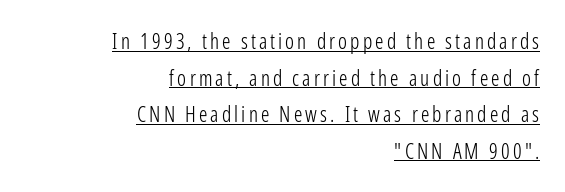
Q: Is the text bold? A: No.
Q: Is the text italic (slanted)? A: No, it is upright.
Q: Is the text underlined? A: Yes.
Q: How is the paragraph aligned? A: Right-aligned.
